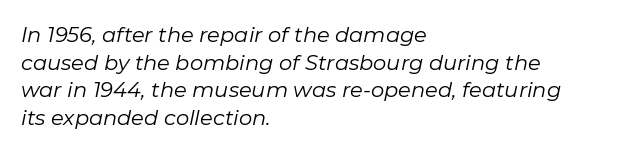
The image shows 21 px text type, italic (leaning right); set left-aligned, normal line spacing (1.32x), normal letter spacing, not underlined.
